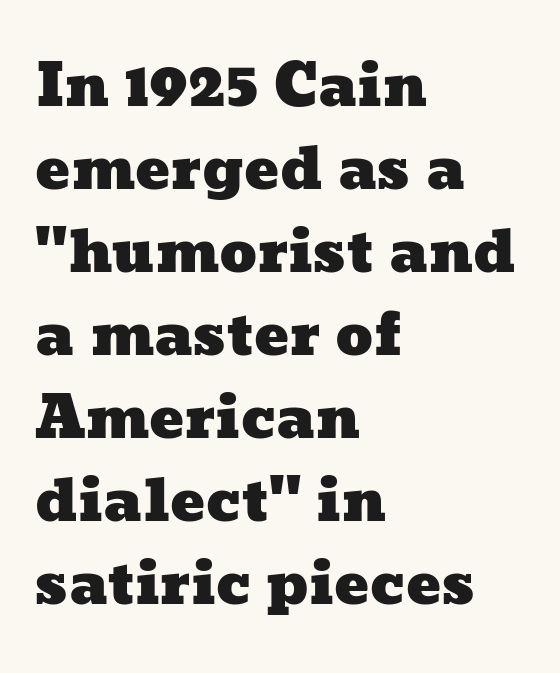
A typesetter would call this zero additional tracking. You could not count columns in this text — the font is proportionally spaced. Only glyphs here, with clear space below each row. Leading matches the norm, producing a regular column. The rag falls on the right side of this text block.
